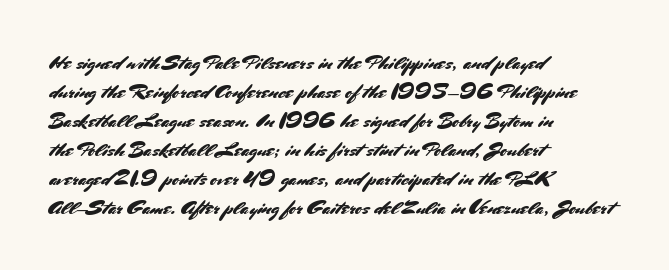
Q: Is the text italic (slanted)? A: Yes.
Q: Is the text underlined? A: No.
Q: How is the paragraph aligned? A: Left-aligned.
Q: Is the spacing between letters normal or unusually wide? A: Normal.
Q: Is the spacing between lines tight, normal or loose? A: Normal.
